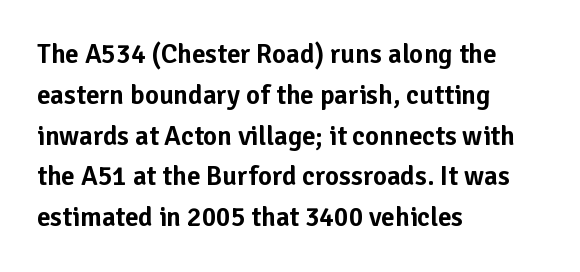
The typography opts for an upright posture over an oblique one. Descenders hang freely into open space. The rag falls on the right side of this text block. No extra tracking has been applied to these lines. Does the leading feel generous? No, just average.
